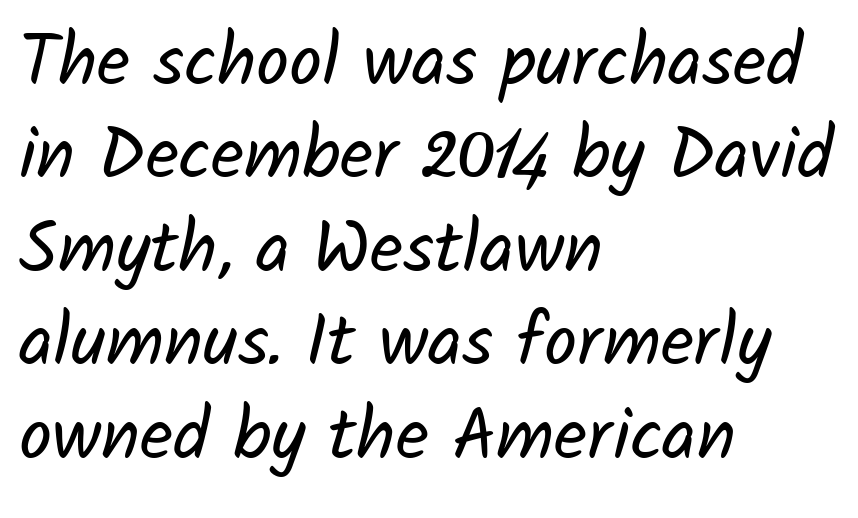
The image shows 73 px regular-weight sans-serif type; set left-aligned, normal line spacing (1.28x), normal letter spacing, not underlined; low stroke contrast and a medium x-height.
